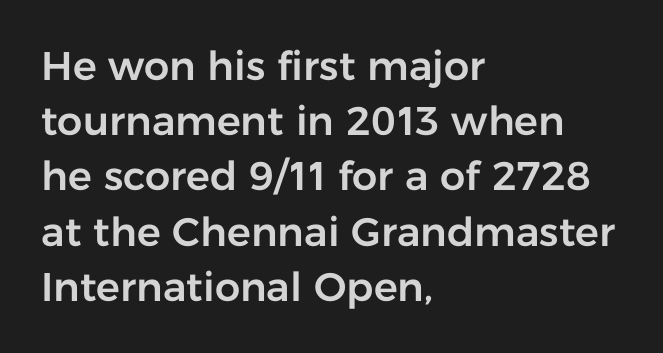
Q: Is the text italic (slanted)? A: No, it is upright.
Q: Is the typeface a serif or a sans-serif typeface? A: Sans-serif.
Q: Is the text underlined? A: No.
Q: How is the paragraph aligned? A: Left-aligned.
Q: Is the spacing between letters normal or unusually wide? A: Normal.
Q: Is the spacing between lines tight, normal or loose? A: Normal.
Q: Width (condensed, normal, or wide)? A: Normal.
Q: Stroke contrast? A: Low.
Q: x-height? A: Medium.
Q: Monospaced? A: No.
